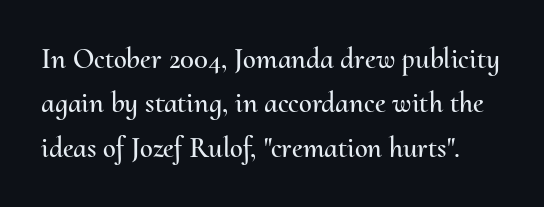
{"italic": "no", "width": "normal", "stroke_contrast": "medium", "x_height": "small", "monospaced": "no", "underline": "no", "line_spacing": "normal", "line_spacing_ratio": 1.53, "letter_spacing": "normal", "letter_spacing_em": 0.0, "glyph_px": 29}
